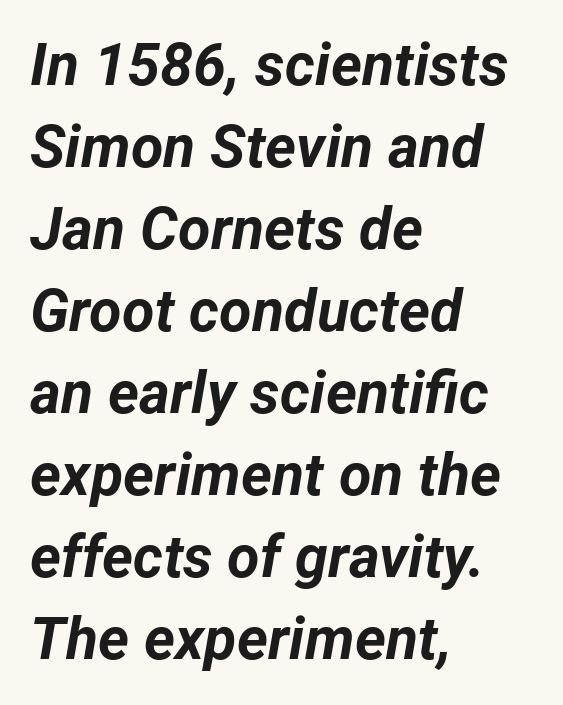
The image shows 59 px bold type, italic (leaning right); set left-aligned, normal line spacing (1.39x), normal letter spacing, not underlined; low stroke contrast and a medium x-height.
